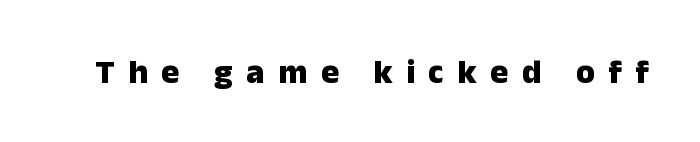
The image shows 34 px heavy sans-serif type, upright; set unusually wide letter spacing (+0.4 em), not underlined; low stroke contrast and a medium x-height.
